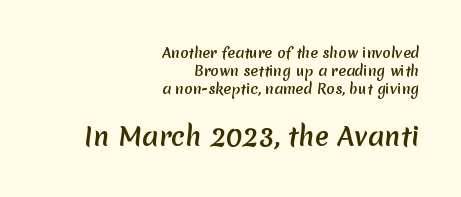
{"underline": "no", "align": "right", "line_spacing": "normal", "line_spacing_ratio": 1.28, "letter_spacing": "normal", "letter_spacing_em": 0.0, "larger_block": "second", "size_ratio": 1.86, "glyph_px": 26}
